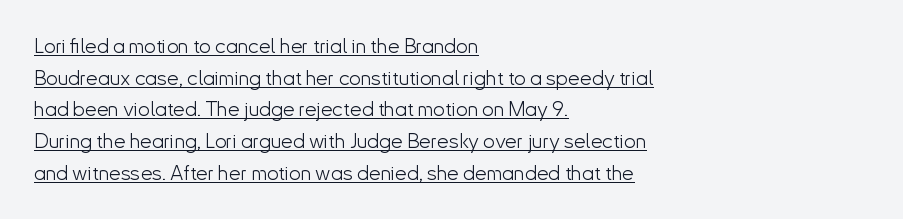
Q: Is the text bold? A: No.
Q: Is the text italic (slanted)? A: No, it is upright.
Q: Is the text underlined? A: Yes.
Q: How is the paragraph aligned? A: Left-aligned.
Q: Is the spacing between letters normal or unusually wide? A: Normal.
Q: Is the spacing between lines tight, normal or loose? A: Normal.
